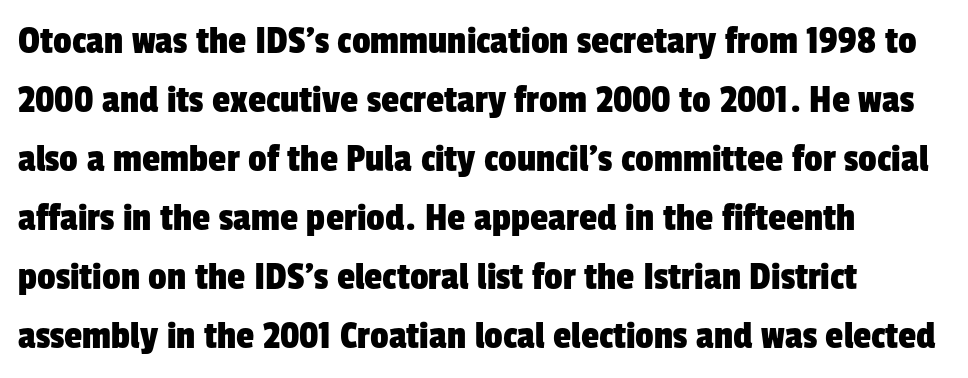
{"serif": "no", "width": "condensed", "stroke_contrast": "low", "x_height": "medium", "monospaced": "no", "underline": "no", "align": "left", "line_spacing": "normal", "line_spacing_ratio": 1.44, "letter_spacing": "normal", "letter_spacing_em": 0.0, "glyph_px": 41}
